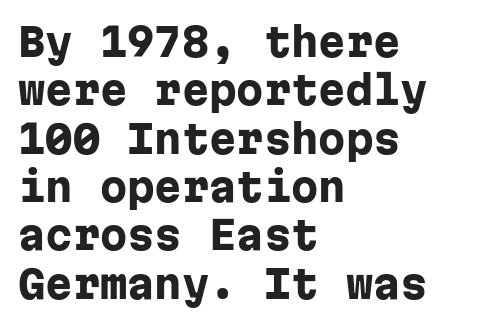
The rag falls on the right side of this text block. On the weight axis this lands at bold, roughly 700. This rendering features lettering with no underline. When letters stand straight like this, we call the style roman or upright. What kind of face is this? One without serifs — a sans.
